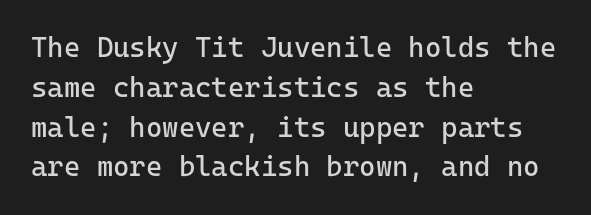
The image shows 28 px regular-weight sans-serif type, upright; set left-aligned, normal line spacing (1.42x), normal letter spacing, not underlined; low stroke contrast and a medium x-height.
